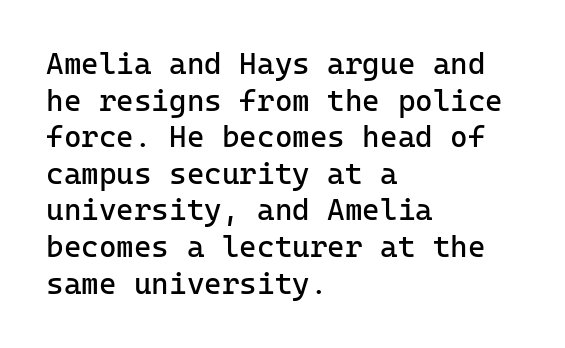
Q: Is the text bold? A: No.
Q: Is the text italic (slanted)? A: No, it is upright.
Q: Is the typeface a serif or a sans-serif typeface? A: Sans-serif.
Q: Is the text underlined? A: No.
Q: How is the paragraph aligned? A: Left-aligned.
Q: Is the spacing between letters normal or unusually wide? A: Normal.
Q: Width (condensed, normal, or wide)? A: Normal.
Q: Stroke contrast? A: Low.
Q: x-height? A: Medium.
